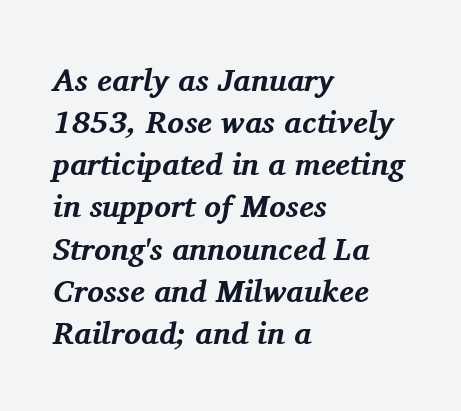
{"serif": "yes", "italic": "yes", "lean": "right", "slant_degrees": 11, "bold": "yes", "weight": "bold", "width": "normal", "stroke_contrast": "medium", "x_height": "medium", "monospaced": "no", "underline": "no", "align": "left", "line_spacing": "normal", "line_spacing_ratio": 1.36, "letter_spacing": "normal", "letter_spacing_em": 0.0, "glyph_px": 31}
